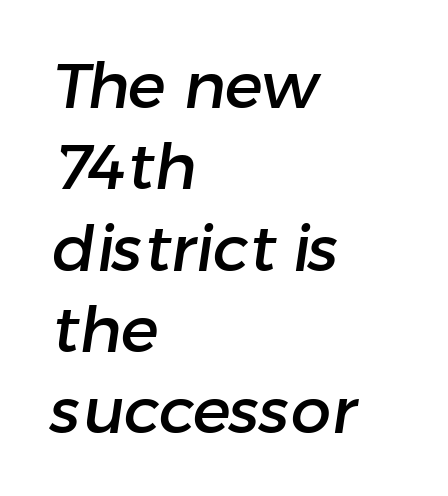
Q: Is the typeface a serif or a sans-serif typeface? A: Sans-serif.
Q: Is the text underlined? A: No.
Q: How is the paragraph aligned? A: Left-aligned.
Q: Is the spacing between letters normal or unusually wide? A: Normal.
Q: Is the spacing between lines tight, normal or loose? A: Normal.
Q: Width (condensed, normal, or wide)? A: Normal.
Q: Stroke contrast? A: Low.
Q: x-height? A: Medium.
Q: Monospaced? A: No.
